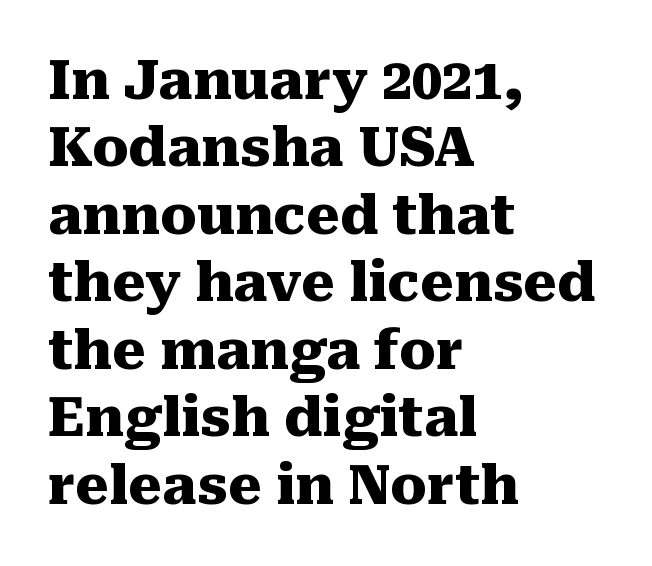
{"serif": "yes", "italic": "no", "bold": "yes", "weight": "heavy", "width": "normal", "stroke_contrast": "medium", "x_height": "medium", "monospaced": "no", "underline": "no", "align": "left", "line_spacing": "normal", "line_spacing_ratio": 1.25, "letter_spacing": "normal", "letter_spacing_em": 0.0, "glyph_px": 54}
